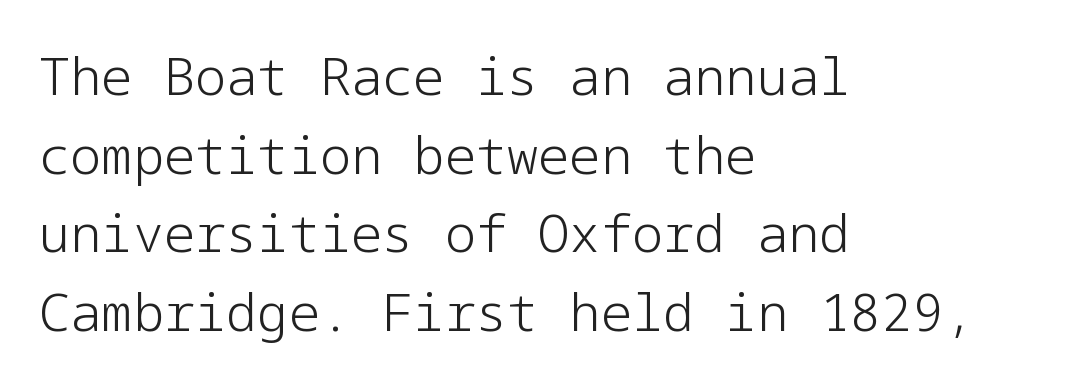
Q: Is the text bold? A: No.
Q: Is the text italic (slanted)? A: No, it is upright.
Q: Is the typeface a serif or a sans-serif typeface? A: Sans-serif.
Q: Is the text underlined? A: No.
Q: How is the paragraph aligned? A: Left-aligned.
Q: Is the spacing between letters normal or unusually wide? A: Normal.
Q: Is the spacing between lines tight, normal or loose? A: Normal.
Q: Width (condensed, normal, or wide)? A: Normal.
Q: Stroke contrast? A: Low.
Q: x-height? A: Medium.
